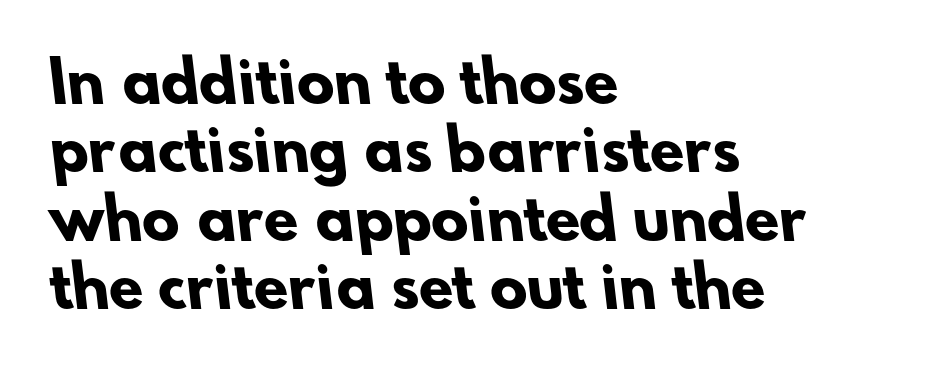
The image shows 56 px heavy sans-serif type; set left-aligned, line spacing 1.22x, normal letter spacing, not underlined; low stroke contrast and a small x-height.
